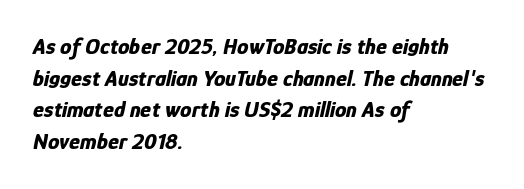
The image shows 23 px bold type, italic (leaning right); set left-aligned, normal line spacing (1.38x), normal letter spacing, not underlined.
